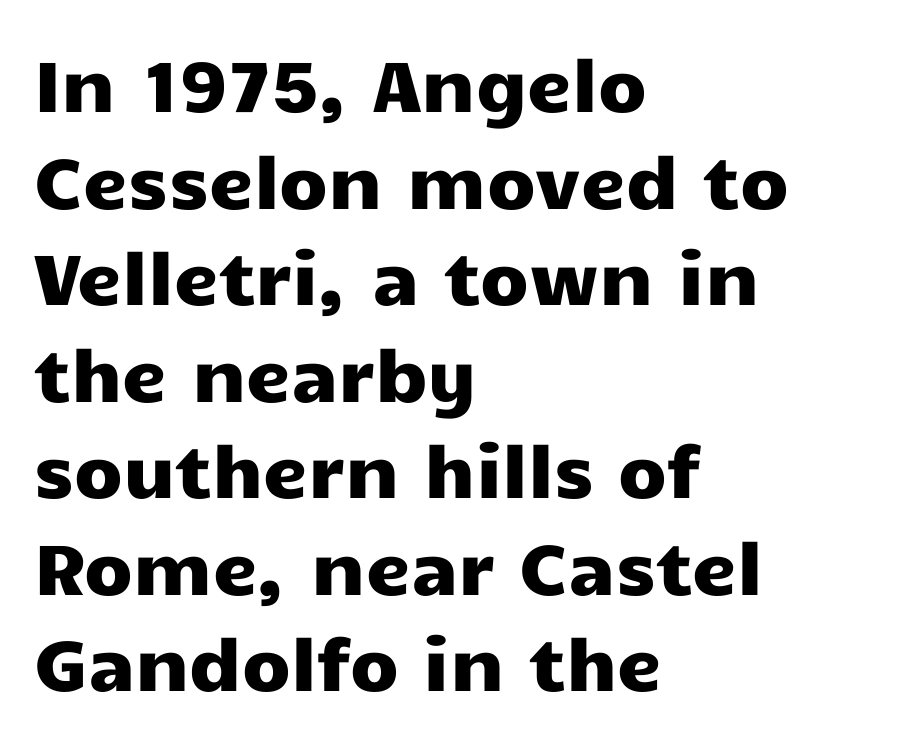
Only glyphs here, with clear space below each row. Rendered with straight, roman letterforms. Interline gaps are of average width in this sample. The gaps between neighbouring characters are ordinary and unremarkable. These lines are set flush left with a ragged right edge. This sample has the flowing, uneven cadence of proportional lettering.
